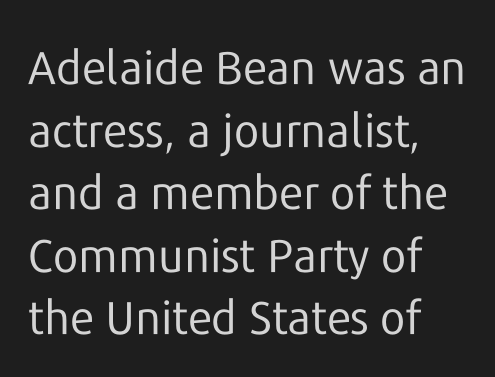
A bare baseline throughout the passage. The letters look calm and open, with moderate or lighter stems. Italic? Not at all — the glyphs are vertical. The passage shown stacks its lines at a standard gap. The rendering uses natural spacing where letterforms have individual widths. The rag falls on the right side of this text block.
